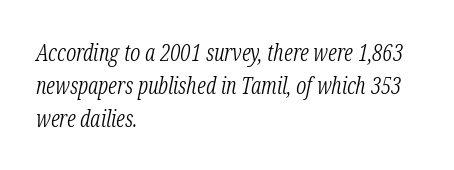
The image shows 23 px text type, italic (leaning right); set left-aligned, normal line spacing (1.43x), normal letter spacing, not underlined.
